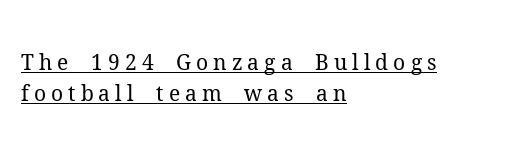
The image shows 21 px text type, upright; set left-aligned, normal line spacing (1.47x), unusually wide letter spacing (+0.24 em), underlined.
